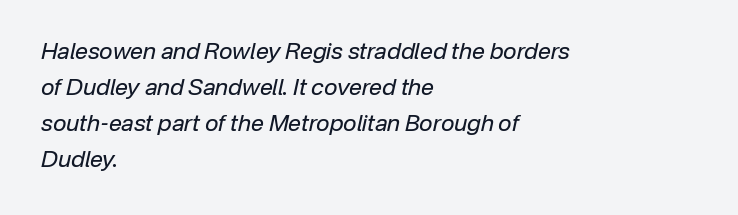
{"italic": "yes", "lean": "right", "slant_degrees": 12, "bold": "no", "underline": "no", "align": "left", "line_spacing": "normal", "line_spacing_ratio": 1.57, "letter_spacing": "normal", "letter_spacing_em": 0.0, "glyph_px": 23}
